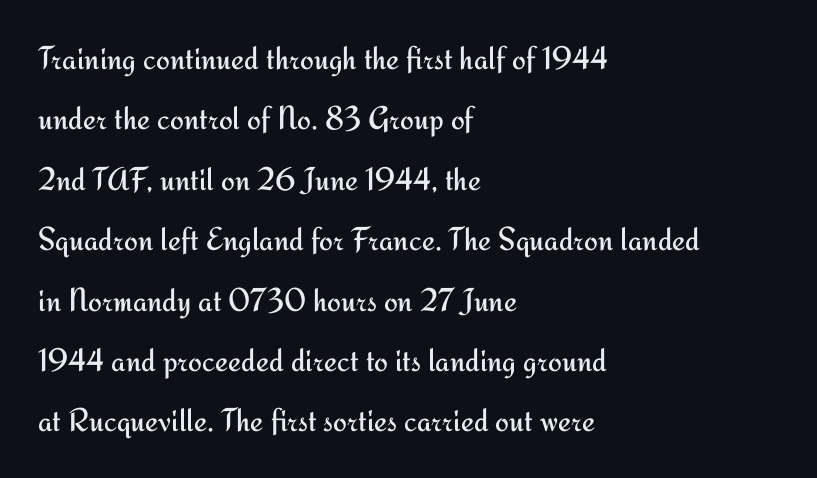
Character widths vary here, with narrow letters taking less room than wide ones. This sample uses a sans-serif face. Glyph-to-glyph distance matches everyday printed text. The foot of each line stays bare and open.
